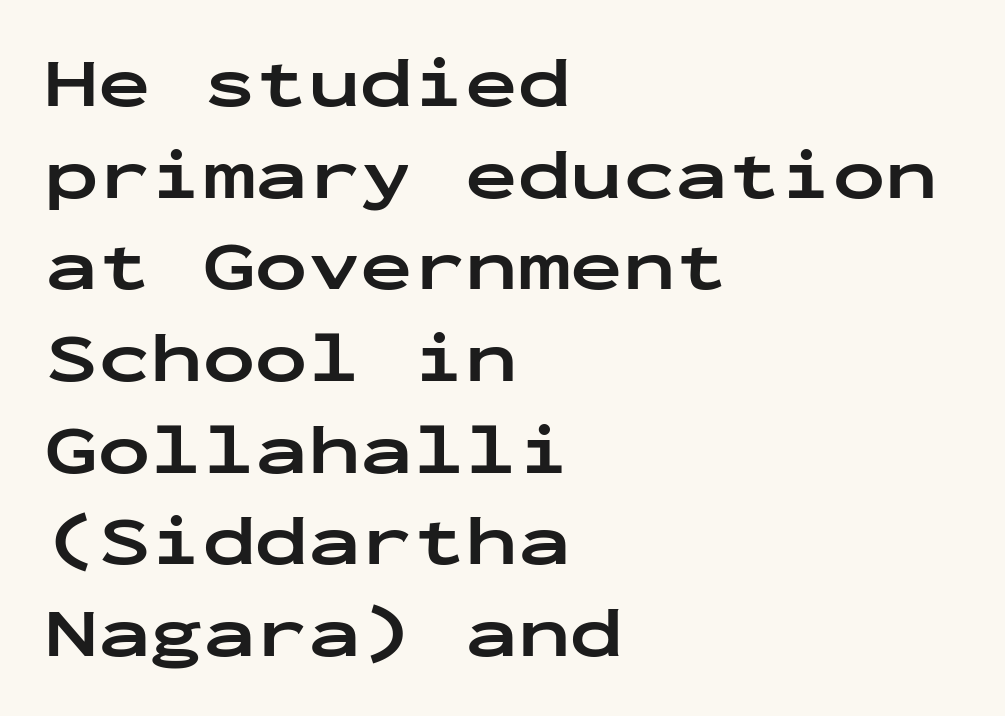
Q: Is the text bold? A: Yes.
Q: Is the text italic (slanted)? A: No, it is upright.
Q: Is the typeface a serif or a sans-serif typeface? A: Sans-serif.
Q: Is the text underlined? A: No.
Q: How is the paragraph aligned? A: Left-aligned.
Q: Is the spacing between letters normal or unusually wide? A: Normal.
Q: Is the spacing between lines tight, normal or loose? A: Normal.
Q: Width (condensed, normal, or wide)? A: Wide.
Q: Stroke contrast? A: Low.
Q: x-height? A: Medium.
Q: Monospaced? A: Yes.
